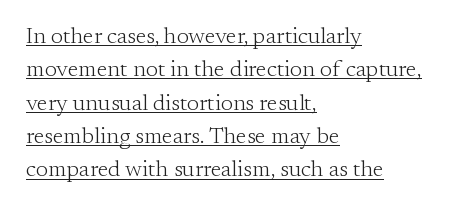
The vertical gap from one line to the next is medium. The characters are drawn with everyday or finer stroke widths. The specimen includes a rule beneath the text block's lines. The gaps between neighbouring characters are ordinary and unremarkable. These lines stack with their left ends in a neat column. This is roman type, the default non-slanted kind.
